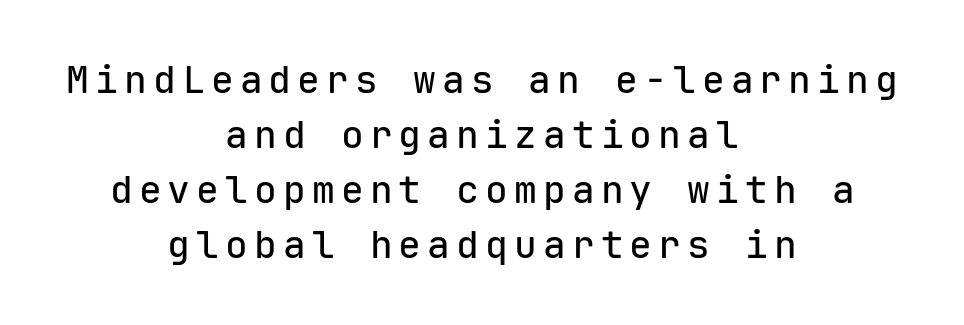
{"serif": "no", "italic": "no", "width": "normal", "stroke_contrast": "low", "x_height": "medium", "monospaced": "yes", "underline": "no", "align": "center", "line_spacing": "normal", "line_spacing_ratio": 1.45, "glyph_px": 38}
